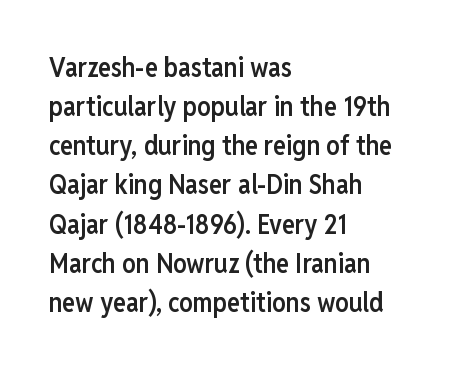
Q: Is the text bold? A: Semi-bold.
Q: Is the text italic (slanted)? A: No, it is upright.
Q: Is the text underlined? A: No.
Q: How is the paragraph aligned? A: Left-aligned.
Q: Is the spacing between letters normal or unusually wide? A: Normal.
Q: Is the spacing between lines tight, normal or loose? A: Normal.
